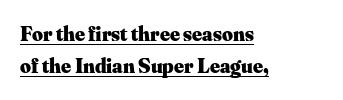
Q: Is the text bold? A: Yes.
Q: Is the text italic (slanted)? A: No, it is upright.
Q: Is the text underlined? A: Yes.
Q: How is the paragraph aligned? A: Left-aligned.
Q: Is the spacing between letters normal or unusually wide? A: Normal.
Q: Is the spacing between lines tight, normal or loose? A: Normal.
